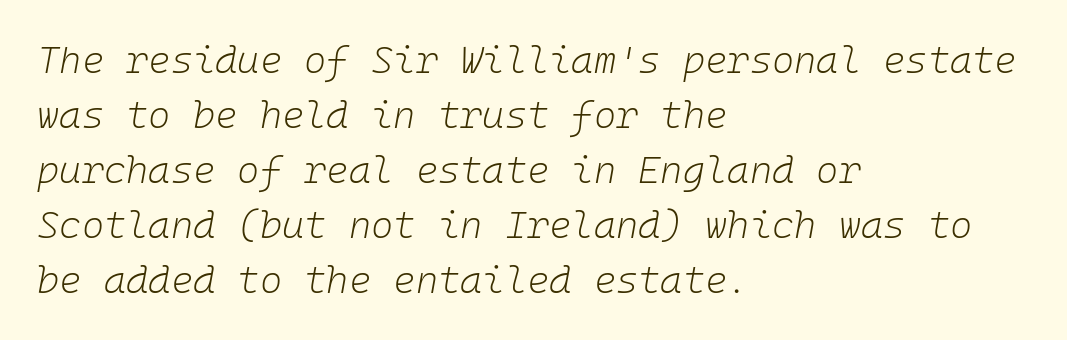
The weight would be labelled regular, book, light, or lighter still. The text block is weighted toward the left margin, trailing off unevenly rightward. Horizontal bands of white between lines are of average thickness. Designer's note — italics engaged.
